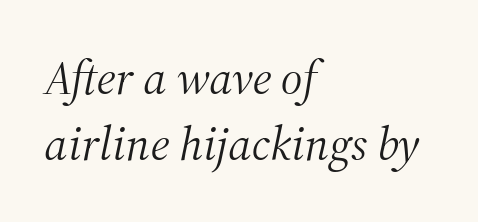
The image shows 48 px light serif type, italic (leaning right); set left-aligned, normal line spacing (1.38x), normal letter spacing, not underlined; medium stroke contrast and a medium x-height.
